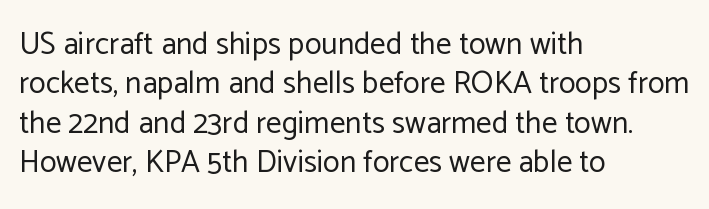
{"serif": "no", "italic": "no", "bold": "no", "weight": "regular", "width": "normal", "stroke_contrast": "low", "x_height": "medium", "monospaced": "no", "underline": "no", "align": "left", "line_spacing": "normal", "line_spacing_ratio": 1.27, "letter_spacing": "normal", "letter_spacing_em": 0.0, "glyph_px": 31}
